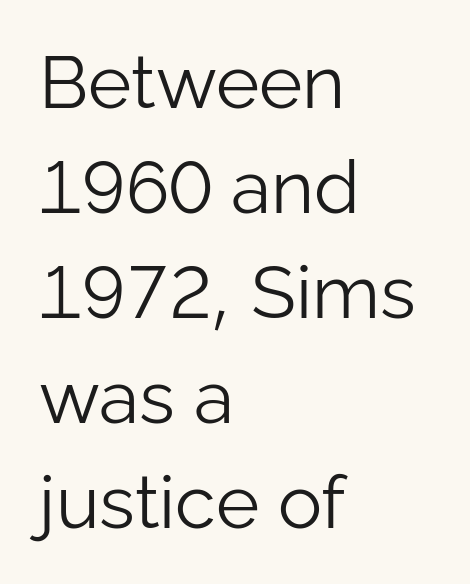
The image shows 74 px light sans-serif type, upright; set left-aligned, normal line spacing (1.42x), normal letter spacing, not underlined; low stroke contrast and a medium x-height.
